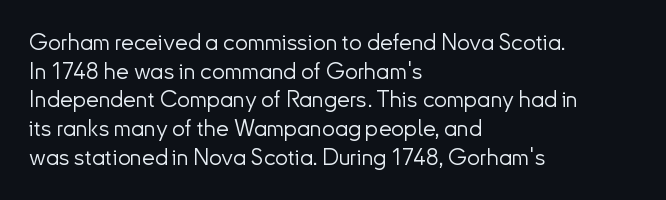
The lines sit at an ordinary, default distance from one another. The text block is weighted toward the left margin, trailing off unevenly rightward. Tracking value appears to be zero — textbook default spacing. Has an underline been added? It has not. Stroke mass is kept to a normal reading level or below.
